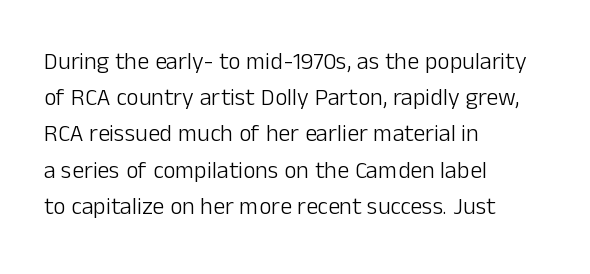
Q: Is the text bold? A: No.
Q: Is the text italic (slanted)? A: No, it is upright.
Q: Is the text underlined? A: No.
Q: How is the paragraph aligned? A: Left-aligned.
Q: Is the spacing between letters normal or unusually wide? A: Normal.
Q: Is the spacing between lines tight, normal or loose? A: Normal.
